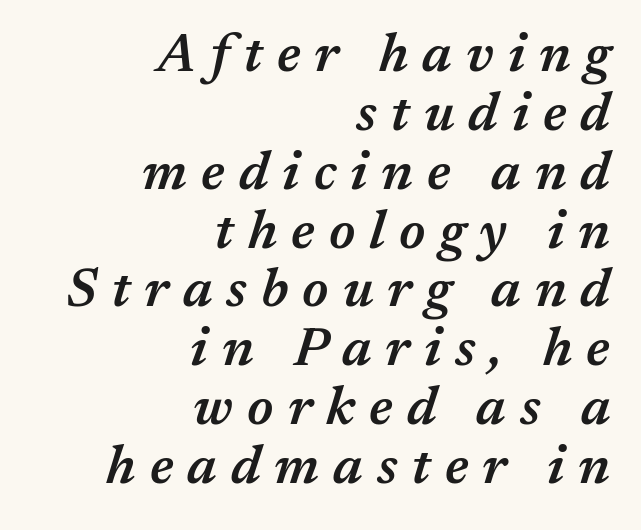
The image shows 54 px semibold type, italic (leaning right); set right-aligned, tight line spacing (1.09x), unusually wide letter spacing (+0.26 em), not underlined; medium stroke contrast and a medium x-height.
